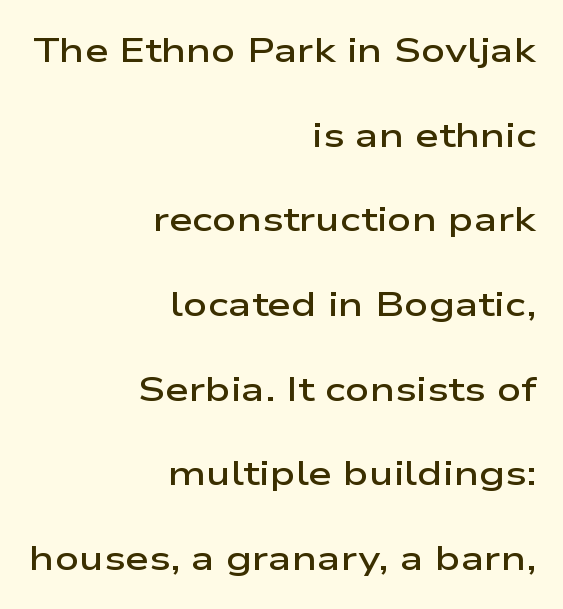
{"serif": "no", "italic": "no", "bold": "semi", "weight": "semibold", "width": "wide", "stroke_contrast": "low", "x_height": "medium", "monospaced": "no", "underline": "no", "align": "right", "line_spacing": "loose", "line_spacing_ratio": 2.49, "letter_spacing": "normal", "letter_spacing_em": 0.0, "glyph_px": 34}
